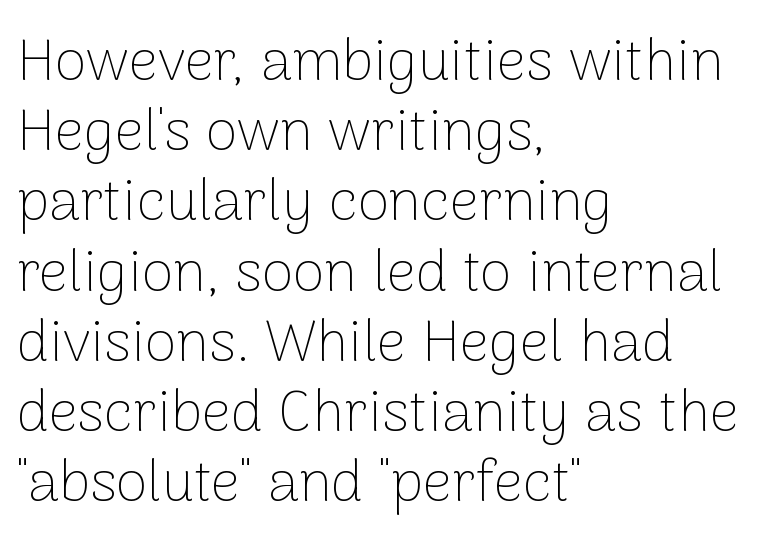
The face used here is proportionally spaced, like ordinary book or web type. The line texture is even and compact thanks to regular tracking. The letters stand upright; this is a roman face. In terms of letterform style, serifs are entirely absent. The strip under each line holds only bare page.
